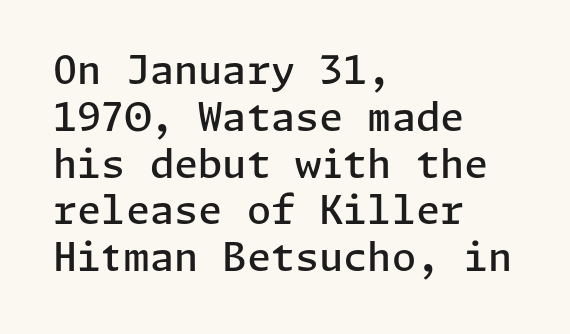
Q: Is the text bold? A: Semi-bold.
Q: Is the text italic (slanted)? A: No, it is upright.
Q: Is the typeface a serif or a sans-serif typeface? A: Sans-serif.
Q: Is the text underlined? A: No.
Q: How is the paragraph aligned? A: Left-aligned.
Q: Is the spacing between letters normal or unusually wide? A: Normal.
Q: Width (condensed, normal, or wide)? A: Normal.
Q: Stroke contrast? A: Low.
Q: x-height? A: Medium.
